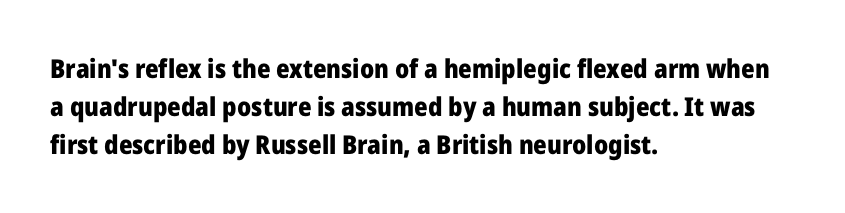
{"italic": "no", "bold": "yes", "underline": "no", "align": "left", "line_spacing": "normal", "line_spacing_ratio": 1.47, "letter_spacing": "normal", "letter_spacing_em": 0.0, "glyph_px": 26}
